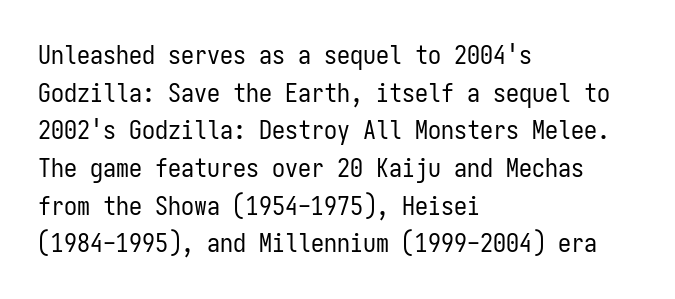
This sample is left-justified, so line endings fall wherever the words run out. Short note: letters normally spaced. These lines were composed using upright roman letters. Nothing heavy about these letters — not bold at all. The glyphs are unaccompanied by any horizontal stroke below them. Quick note: interline space is typical.
